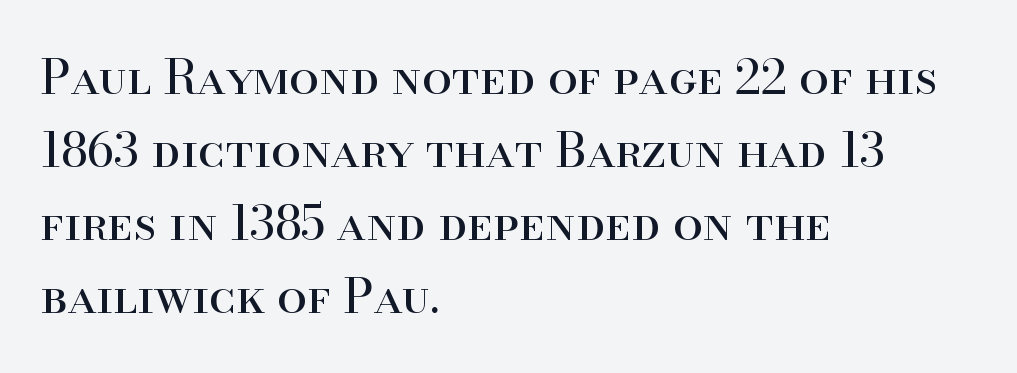
All the whitespace from short lines collects on the right. Compared with typical paragraphs, the rows here are spaced about the same. It's the straight-up-and-down kind of type. Proportional: the letters do not fall into vertical columns. Stroke terminals: seriffed. Nobody touched the tracking dial on this one.
